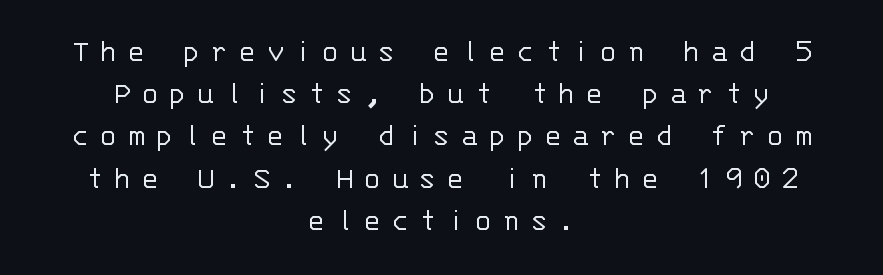
A roman cut, with each character standing at attention. Check under the words: just untouched page. Heft: none added — not bold. Loose tracking; the words dissolve into strings of separated letters. The rows are spaced the way most documents space them.
